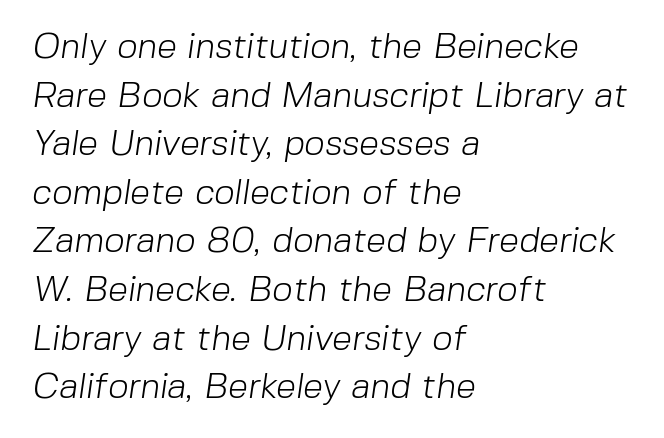
Q: Is the text bold? A: No.
Q: Is the typeface a serif or a sans-serif typeface? A: Sans-serif.
Q: Is the text underlined? A: No.
Q: How is the paragraph aligned? A: Left-aligned.
Q: Is the spacing between letters normal or unusually wide? A: Normal.
Q: Is the spacing between lines tight, normal or loose? A: Normal.
Q: Width (condensed, normal, or wide)? A: Normal.
Q: Stroke contrast? A: Low.
Q: x-height? A: Medium.
Q: Monospaced? A: No.
